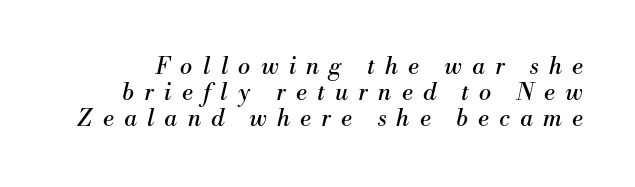
Think standard paragraph weight, or any step lighter than that. The typography opts for an oblique posture over an upright one. Check the space under the baseline: it is left empty. Interline gaps are noticeably narrow in this sample. How are the letters spaced? Widely, with obvious added tracking.
